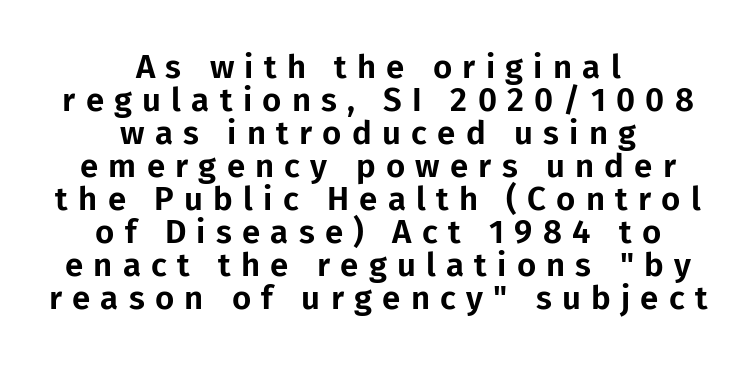
Q: Is the text italic (slanted)? A: No, it is upright.
Q: Is the typeface a serif or a sans-serif typeface? A: Sans-serif.
Q: Is the text underlined? A: No.
Q: How is the paragraph aligned? A: Centered.
Q: Is the spacing between letters normal or unusually wide? A: Unusually wide.
Q: Is the spacing between lines tight, normal or loose? A: Tight.
Q: Width (condensed, normal, or wide)? A: Normal.
Q: Stroke contrast? A: Low.
Q: x-height? A: Medium.
Q: Monospaced? A: No.
